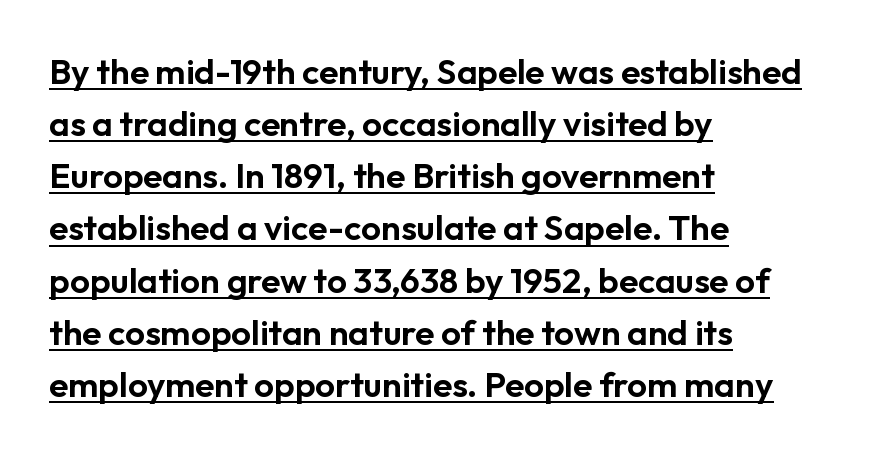
Examine the stroke ends and you'll find no serifs. Quick note: not italic, upright. The rendering keeps characters at their native spacing. A rule runs beneath these lines of type.
